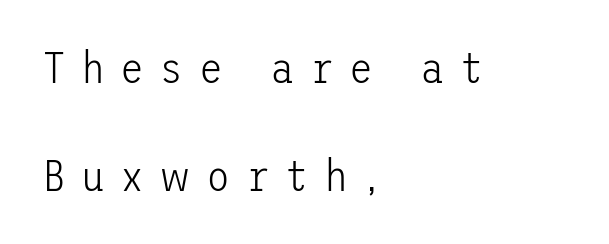
No italicization has been applied; the sample stays upright. Does the type have serifs? No, each stem ends abruptly. Nobody drew a line under any word here. The vertical gap from one line to the next is large. Honestly, the letter spacing is so wide it's the main thing you notice. Horizontal alignment here is leftward, the default for most running prose.
